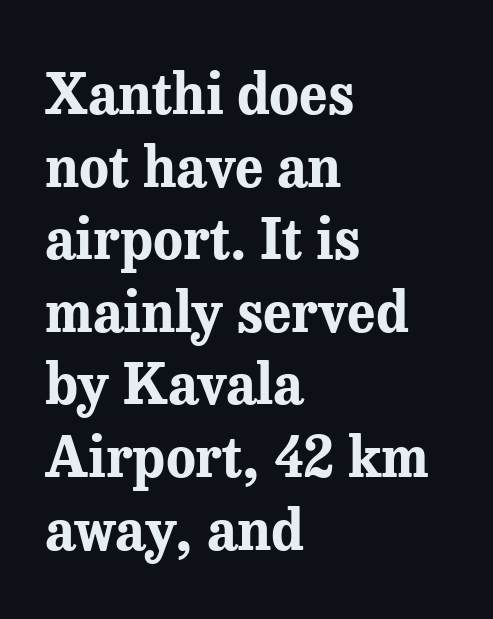
The image shows 55 px bold serif type, upright; set left-aligned, normal line spacing (1.32x), normal letter spacing, not underlined; medium stroke contrast and a medium x-height.
